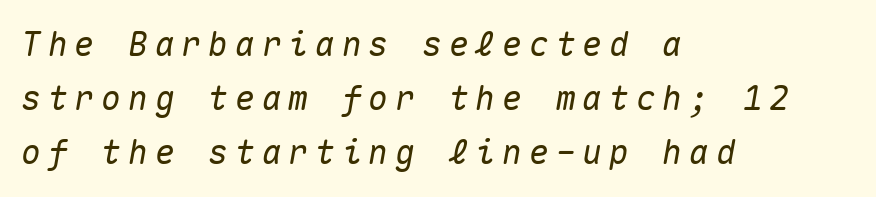
Q: Is the text italic (slanted)? A: Yes, it leans right by about 10 degrees.
Q: Is the text underlined? A: No.
Q: How is the paragraph aligned? A: Left-aligned.
Q: Is the spacing between letters normal or unusually wide? A: Unusually wide.
Q: Is the spacing between lines tight, normal or loose? A: Normal.
Q: Width (condensed, normal, or wide)? A: Normal.
Q: Stroke contrast? A: Medium.
Q: x-height? A: Medium.
Q: Monospaced? A: Yes.
